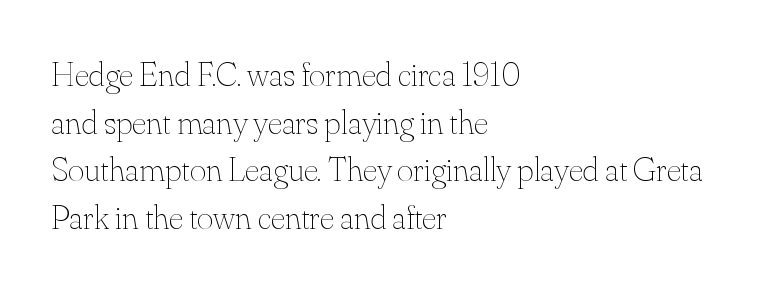
Q: Is the text bold? A: No.
Q: Is the text italic (slanted)? A: No, it is upright.
Q: Is the text underlined? A: No.
Q: How is the paragraph aligned? A: Left-aligned.
Q: Is the spacing between letters normal or unusually wide? A: Normal.
Q: Is the spacing between lines tight, normal or loose? A: Normal.
Q: Width (condensed, normal, or wide)? A: Normal.
Q: Stroke contrast? A: Medium.
Q: x-height? A: Small.
Q: Monospaced? A: No.
